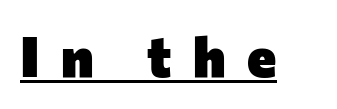
These lines have a slow, spaced-out rhythm from letter to letter. The words here are underlined. The font's upright variant was chosen for this text. Every letter is thick-stroked: bold, no question.
